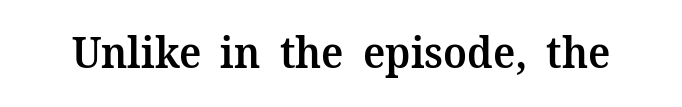
The letters are semibold — heavier than regular but short of a full bold. Serif or sans? Serif — the stroke terminals have little feet. The glyphs are unaccompanied by any horizontal stroke below them. Characters remain perfectly vertical along every line. The type is set solid horizontally, with unmodified tracking.
